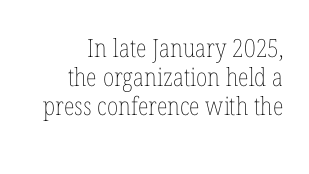
This sample uses plain, unmodified letter spacing. All the whitespace from short lines collects on the left. Glance below the letters and you will spot only blank space. Tall strokes in this sample are plumb rather than angled. The weight would be labelled regular, book, light, or lighter still.
